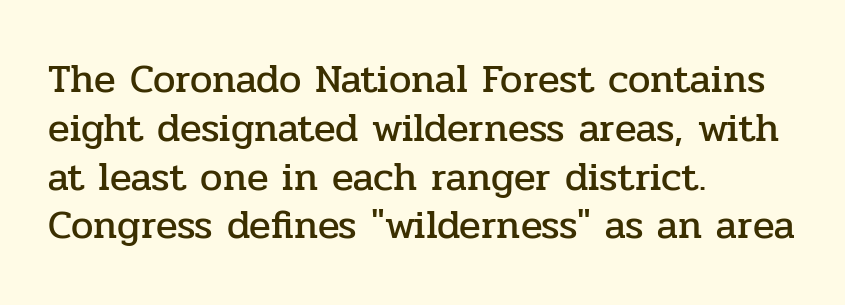
These lines are rendered in a variable-pitch font. Glance below the letters and you will spot only blank space. Regarding serifs, this sample has them. When letters stand straight like this, we call the style roman or upright. Tracking value appears to be zero — textbook default spacing.
